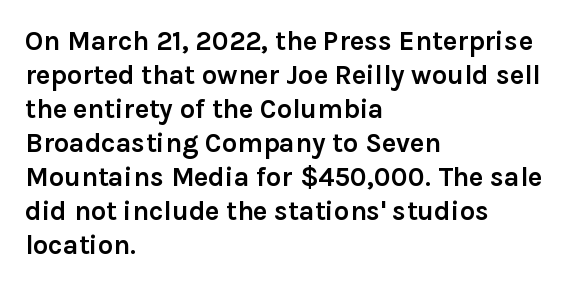
The image shows 27 px bold type, upright; set left-aligned, normal line spacing (1.26x), normal letter spacing, not underlined.
